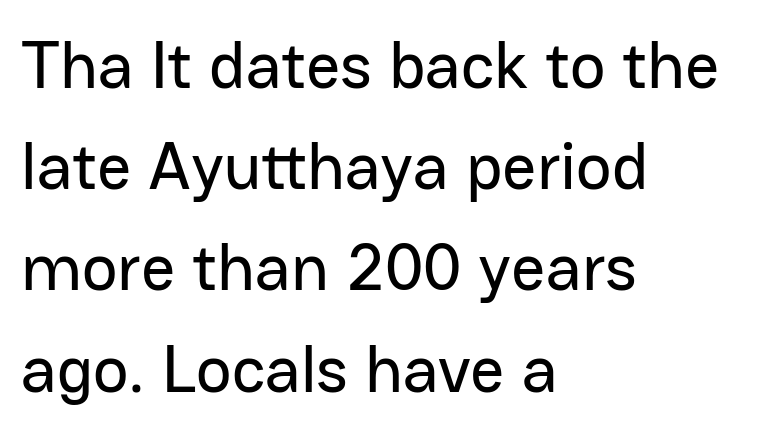
Q: Is the text italic (slanted)? A: No, it is upright.
Q: Is the typeface a serif or a sans-serif typeface? A: Sans-serif.
Q: Is the text underlined? A: No.
Q: How is the paragraph aligned? A: Left-aligned.
Q: Is the spacing between letters normal or unusually wide? A: Normal.
Q: Is the spacing between lines tight, normal or loose? A: Normal.
Q: Width (condensed, normal, or wide)? A: Normal.
Q: Stroke contrast? A: Low.
Q: x-height? A: Medium.
Q: Monospaced? A: No.
